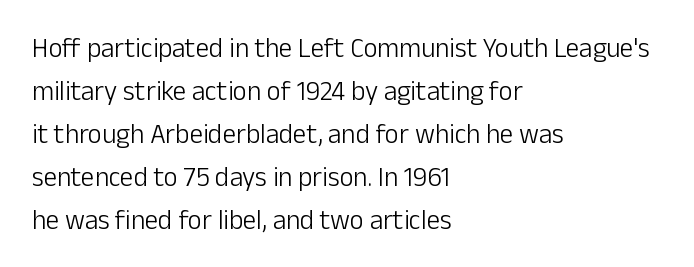
Line beginnings align vertically; line endings do not. Quick note: not italic, upright. No chunkiness to these letters — they're not bold. Default kerning and tracking; the words read as compact shapes.
